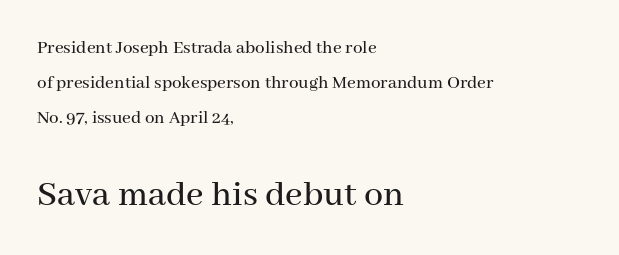
{"serif": "yes", "italic": "no", "width": "normal", "stroke_contrast": "medium", "x_height": "medium", "monospaced": "no", "underline": "no", "align": "left", "line_spacing_ratio": 1.85, "letter_spacing": "normal", "letter_spacing_em": 0.0, "larger_block": "second", "size_ratio": 2.0, "glyph_px": 38}
